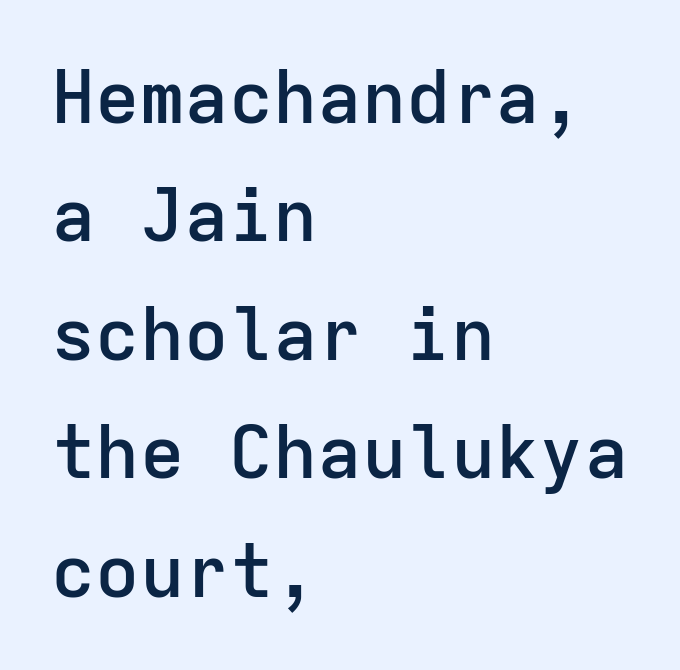
Q: Is the text bold? A: Semi-bold.
Q: Is the text italic (slanted)? A: No, it is upright.
Q: Is the typeface a serif or a sans-serif typeface? A: Sans-serif.
Q: Is the text underlined? A: No.
Q: How is the paragraph aligned? A: Left-aligned.
Q: Is the spacing between letters normal or unusually wide? A: Normal.
Q: Is the spacing between lines tight, normal or loose? A: Normal.
Q: Width (condensed, normal, or wide)? A: Normal.
Q: Stroke contrast? A: Low.
Q: x-height? A: Medium.
Q: Monospaced? A: Yes.
